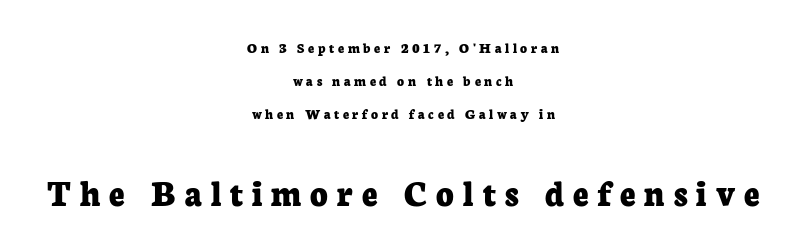
The image shows 38 px bold serif type, upright; set centered, loose line spacing (2.19x), unusually wide letter spacing (+0.24 em), not underlined; the second (bottom) block is 2.53x larger; low stroke contrast and a medium x-height.
